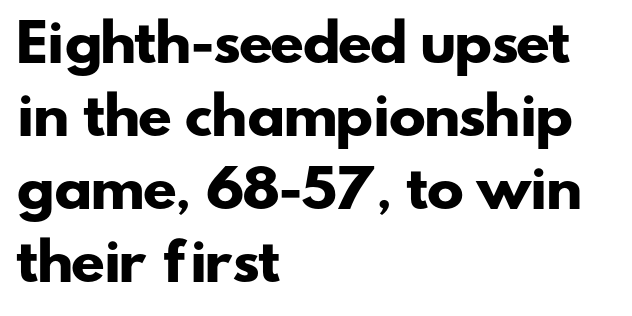
Q: Is the text bold? A: Yes.
Q: Is the typeface a serif or a sans-serif typeface? A: Sans-serif.
Q: Is the text underlined? A: No.
Q: How is the paragraph aligned? A: Left-aligned.
Q: Is the spacing between letters normal or unusually wide? A: Normal.
Q: Is the spacing between lines tight, normal or loose? A: Normal.
Q: Width (condensed, normal, or wide)? A: Wide.
Q: Stroke contrast? A: Low.
Q: x-height? A: Small.
Q: Monospaced? A: No.
